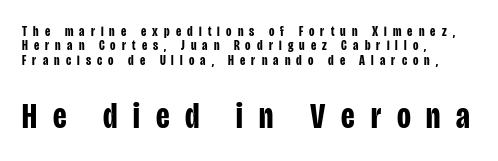
Does extra space separate the letters? Yes, quite a lot of it. The glyphs are unaccompanied by any horizontal stroke below them. Summary of weight: heavy, a full bold. Posture: vertical.
